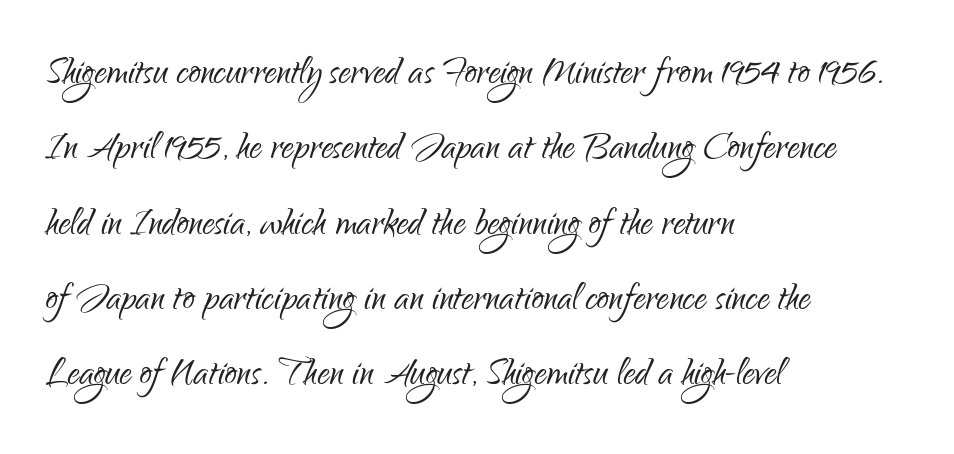
Q: Is the text bold? A: No.
Q: Is the text italic (slanted)? A: Yes.
Q: Is the typeface a serif or a sans-serif typeface? A: Sans-serif.
Q: Is the text underlined? A: No.
Q: How is the paragraph aligned? A: Left-aligned.
Q: Is the spacing between letters normal or unusually wide? A: Normal.
Q: Is the spacing between lines tight, normal or loose? A: Normal.
Q: Width (condensed, normal, or wide)? A: Condensed.
Q: Stroke contrast? A: Low.
Q: x-height? A: Small.
Q: Monospaced? A: No.
